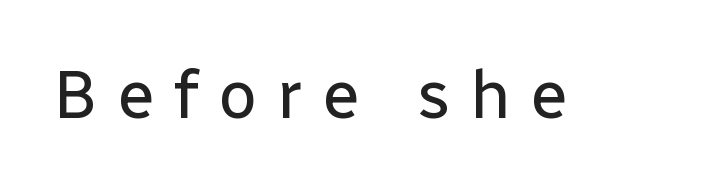
The image shows 68 px regular-weight sans-serif type, upright; set unusually wide letter spacing (+0.29 em), not underlined; low stroke contrast and a medium x-height.
